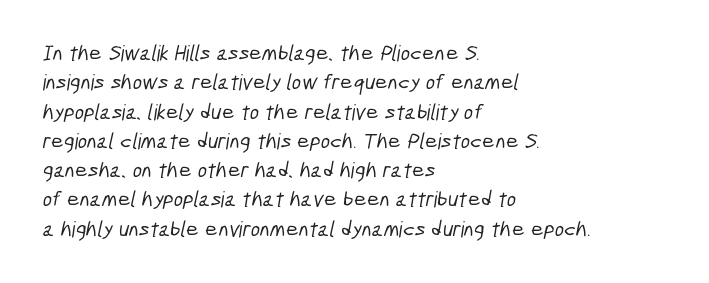
Q: Is the text underlined? A: No.
Q: How is the paragraph aligned? A: Left-aligned.
Q: Is the spacing between letters normal or unusually wide? A: Normal.
Q: Is the spacing between lines tight, normal or loose? A: Normal.
